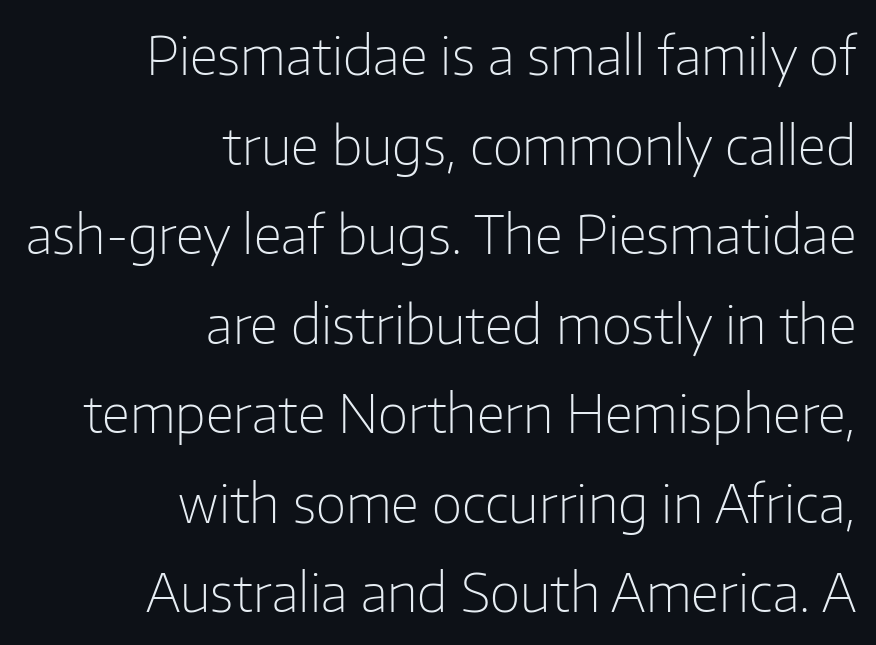
{"serif": "no", "italic": "no", "bold": "no", "weight": "light", "width": "normal", "stroke_contrast": "low", "x_height": "medium", "monospaced": "no", "underline": "no", "align": "right", "line_spacing": "normal", "line_spacing_ratio": 1.69, "letter_spacing": "normal", "letter_spacing_em": 0.0, "glyph_px": 53}
